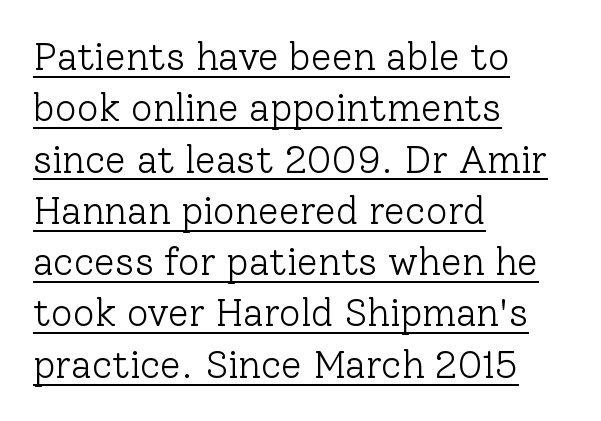
Q: Is the text bold? A: No.
Q: Is the text italic (slanted)? A: No, it is upright.
Q: Is the typeface a serif or a sans-serif typeface? A: Serif.
Q: Is the text underlined? A: Yes.
Q: How is the paragraph aligned? A: Left-aligned.
Q: Is the spacing between letters normal or unusually wide? A: Normal.
Q: Is the spacing between lines tight, normal or loose? A: Normal.
Q: Width (condensed, normal, or wide)? A: Normal.
Q: Stroke contrast? A: Low.
Q: x-height? A: Medium.
Q: Monospaced? A: No.
